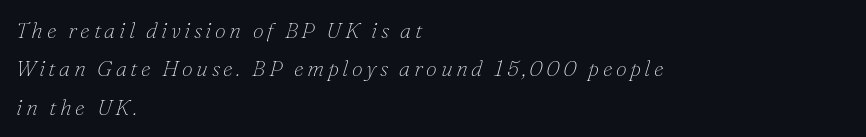
Slanted lettering throughout. Reading down the block, your eye returns to a fixed left position each line. The weight would be labelled regular, book, light, or lighter still. Only glyphs here, with clear space below each row.
